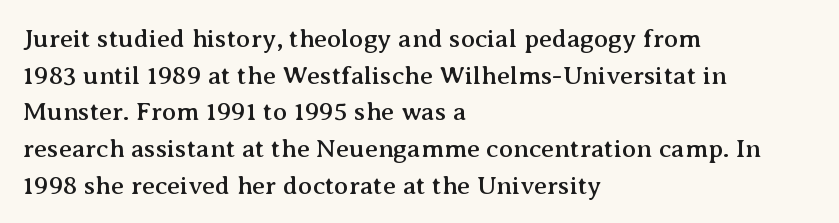
The image shows 26 px text type, upright; set left-aligned, normal line spacing (1.41x), normal letter spacing, not underlined.
